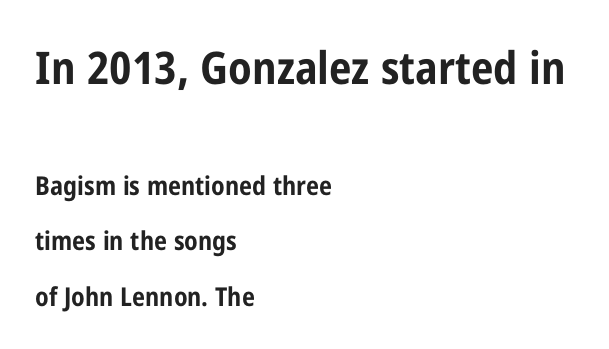
{"serif": "no", "italic": "no", "bold": "yes", "weight": "bold", "width": "condensed", "stroke_contrast": "low", "x_height": "medium", "monospaced": "no", "underline": "no", "align": "left", "line_spacing": "loose", "line_spacing_ratio": 2.13, "letter_spacing": "normal", "letter_spacing_em": 0.0, "larger_block": "first", "size_ratio": 1.73, "glyph_px": 45}
